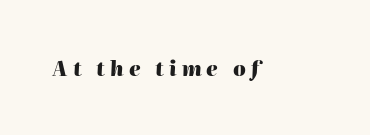
The passage shown has open, widely tracked lettering throughout. Emphasis-style slanted type is in use. The space beneath each line is pristine and unruled. Compared with an ordinary text face, these strokes are far heavier — a full bold.
